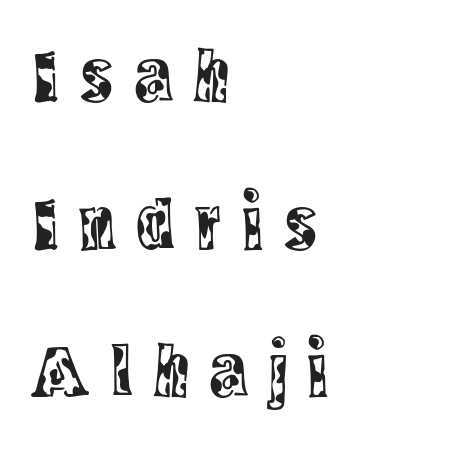
Observe the wide spacing: letters keep a clear distance from each other. Think of a printed novel: that variable character pitch is what you see here. These lines stand farther apart than default settings would place them. Casual observation: everything's shoved over to the left.
